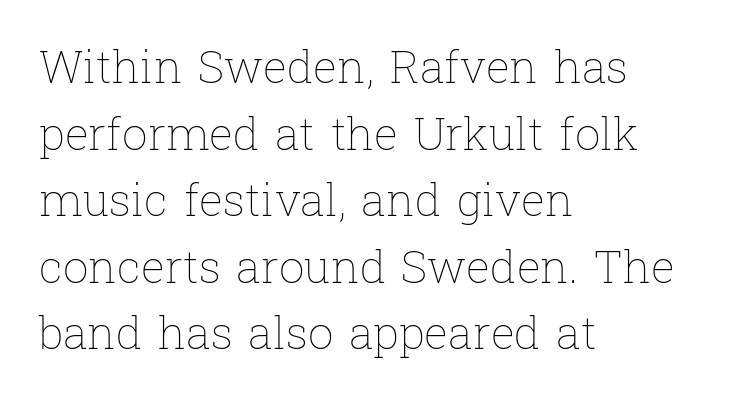
The image shows 45 px thin type, upright; set left-aligned, normal line spacing (1.48x), normal letter spacing, not underlined; low stroke contrast and a medium x-height.
